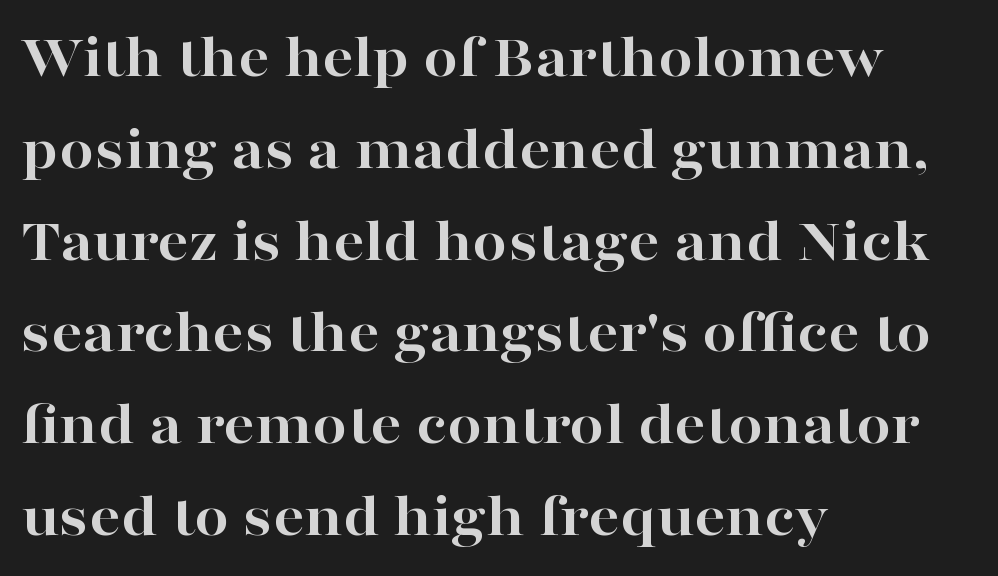
{"serif": "yes", "italic": "no", "bold": "yes", "weight": "bold", "width": "wide", "stroke_contrast": "high", "x_height": "medium", "monospaced": "no", "underline": "no", "align": "left", "line_spacing": "normal", "line_spacing_ratio": 1.48, "letter_spacing": "normal", "letter_spacing_em": 0.0, "glyph_px": 62}
